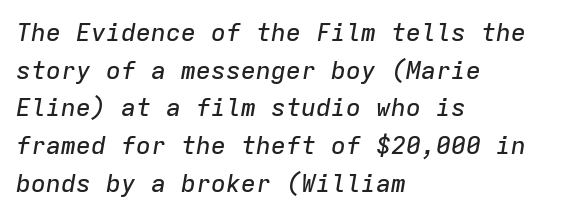
Q: Is the text italic (slanted)? A: Yes, it leans right by about 9 degrees.
Q: Is the text underlined? A: No.
Q: How is the paragraph aligned? A: Left-aligned.
Q: Is the spacing between letters normal or unusually wide? A: Normal.
Q: Is the spacing between lines tight, normal or loose? A: Normal.
